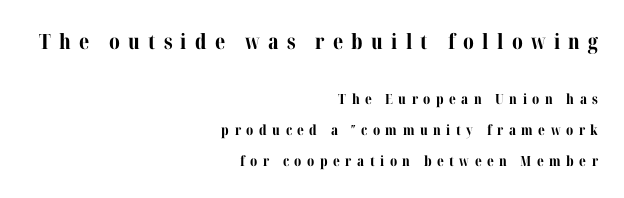
You could only call the tracking loose — the letters float apart. The upper block of text is set noticeably larger than the block beneath it. Leading: increased. When letters stand straight like this, we call the style roman or upright. The font is running at its bold setting. Visually the block forms a straight wall on the right and a jagged coastline on the left.
